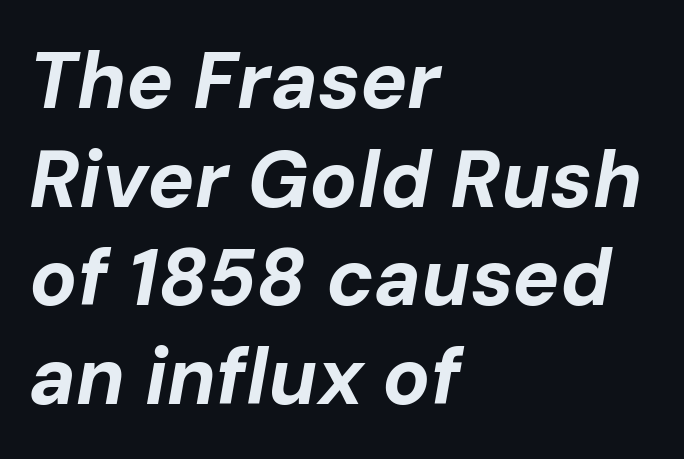
Tall strokes in this sample are angled rather than plumb. Decoration check: the copy has no underline. A typesetter would call this proportional, since set widths differ per character. This sample is left-justified, so line endings fall wherever the words run out. These words are printed bold, with thick strokes throughout. The letterforms sit shoulder to shoulder at normal distance.
